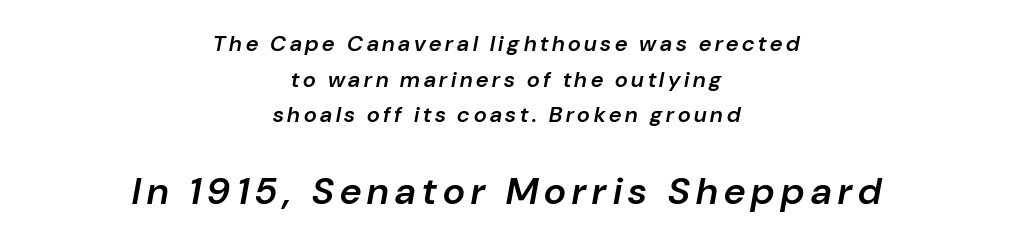
{"italic": "yes", "lean": "right", "slant_degrees": 10, "bold": "semi", "weight": "semibold", "width": "normal", "stroke_contrast": "low", "x_height": "medium", "monospaced": "no", "underline": "no", "align": "center", "line_spacing": "normal", "line_spacing_ratio": 1.62, "larger_block": "second", "size_ratio": 1.73, "glyph_px": 38}
